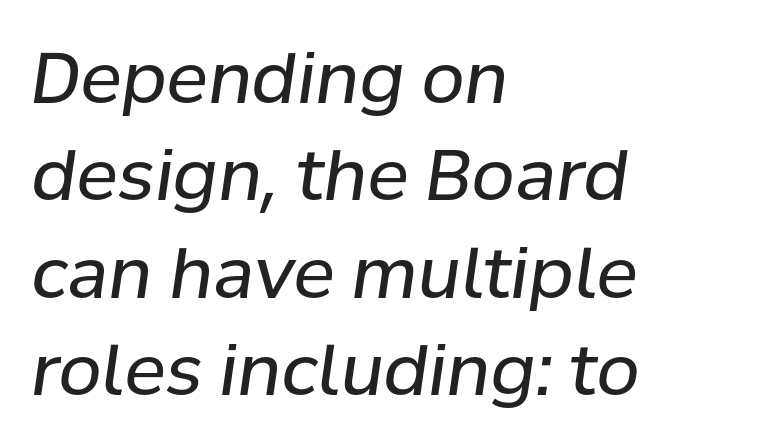
Q: Is the text bold? A: No.
Q: Is the text italic (slanted)? A: Yes, it leans right by about 8 degrees.
Q: Is the text underlined? A: No.
Q: How is the paragraph aligned? A: Left-aligned.
Q: Is the spacing between letters normal or unusually wide? A: Normal.
Q: Is the spacing between lines tight, normal or loose? A: Normal.
Q: Width (condensed, normal, or wide)? A: Normal.
Q: Stroke contrast? A: Low.
Q: x-height? A: Medium.
Q: Monospaced? A: No.
